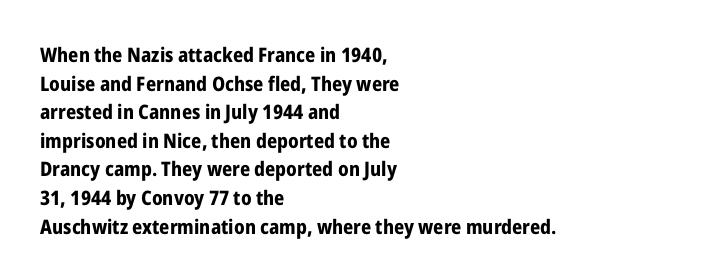
The image shows 20 px bold type, upright; set left-aligned, normal line spacing (1.43x), normal letter spacing, not underlined.
